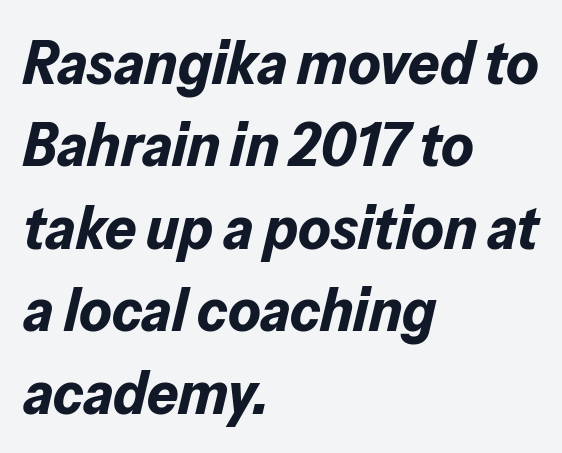
The image shows 62 px bold type, italic (leaning right); set left-aligned, normal line spacing (1.33x), normal letter spacing, not underlined; low stroke contrast and a medium x-height.
